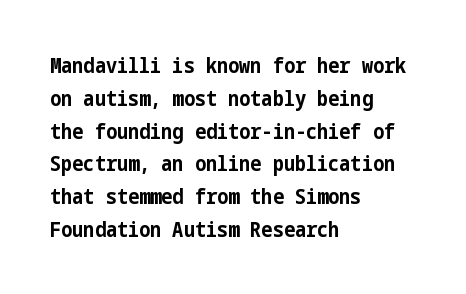
The image shows 21 px bold type, upright; set left-aligned, normal line spacing (1.56x), normal letter spacing, not underlined.
